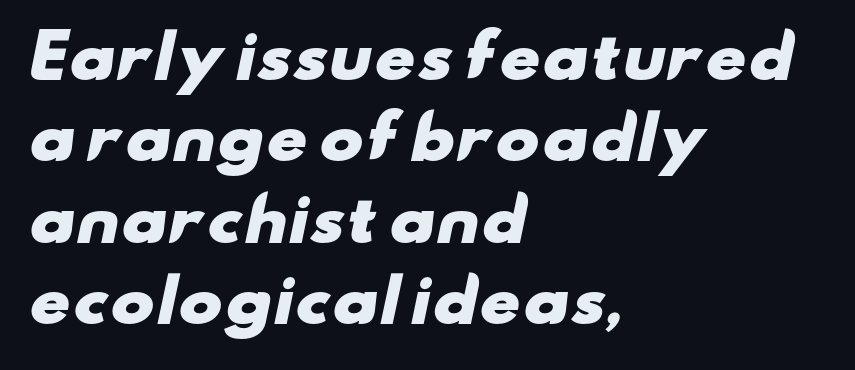
{"serif": "no", "bold": "yes", "weight": "heavy", "width": "wide", "stroke_contrast": "low", "x_height": "small", "monospaced": "no", "underline": "no", "align": "left", "line_spacing": "normal", "line_spacing_ratio": 1.38, "letter_spacing": "normal", "letter_spacing_em": 0.0, "glyph_px": 59}
